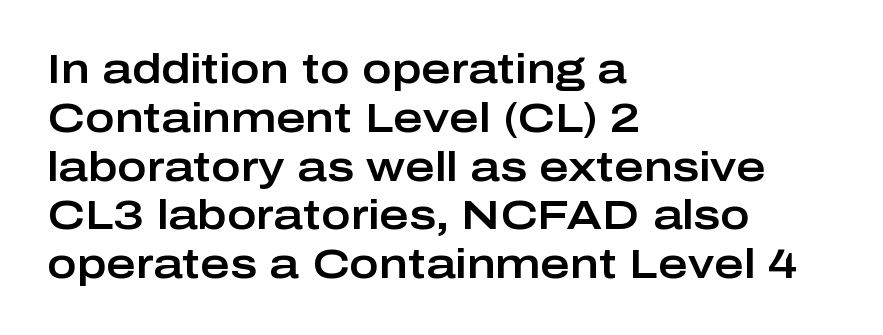
The image shows 40 px wide sans-serif type, upright; set left-aligned, line spacing 1.22x, normal letter spacing, not underlined; low stroke contrast and a medium x-height.
